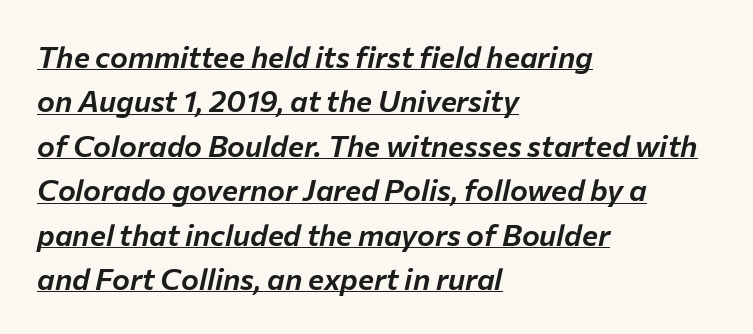
Q: Is the text italic (slanted)? A: Yes, it leans right by about 12 degrees.
Q: Is the text underlined? A: Yes.
Q: How is the paragraph aligned? A: Left-aligned.
Q: Is the spacing between letters normal or unusually wide? A: Normal.
Q: Is the spacing between lines tight, normal or loose? A: Normal.
Q: Width (condensed, normal, or wide)? A: Normal.
Q: Stroke contrast? A: Low.
Q: x-height? A: Medium.
Q: Monospaced? A: No.
